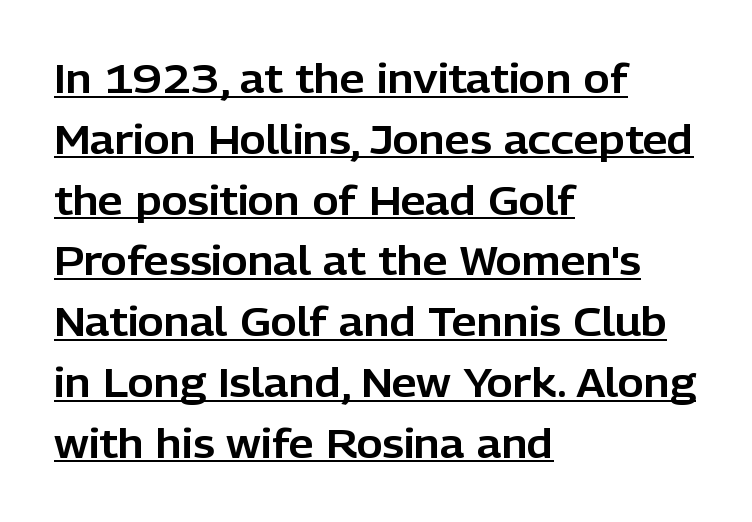
Q: Is the text italic (slanted)? A: No, it is upright.
Q: Is the typeface a serif or a sans-serif typeface? A: Sans-serif.
Q: Is the text underlined? A: Yes.
Q: How is the paragraph aligned? A: Left-aligned.
Q: Is the spacing between letters normal or unusually wide? A: Normal.
Q: Is the spacing between lines tight, normal or loose? A: Normal.
Q: Width (condensed, normal, or wide)? A: Normal.
Q: Stroke contrast? A: Low.
Q: x-height? A: Medium.
Q: Monospaced? A: No.
